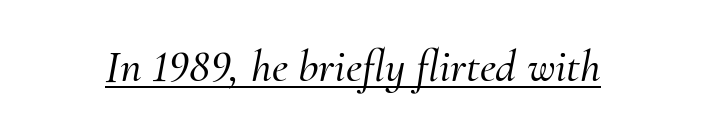
The type is set solid horizontally, with unmodified tracking. The type family on display is of the serif kind. The axis of the letterforms is tilted away from vertical. Note the varied advance widths — an 'i' is clearly narrower than an 'm'. Underlined type.
